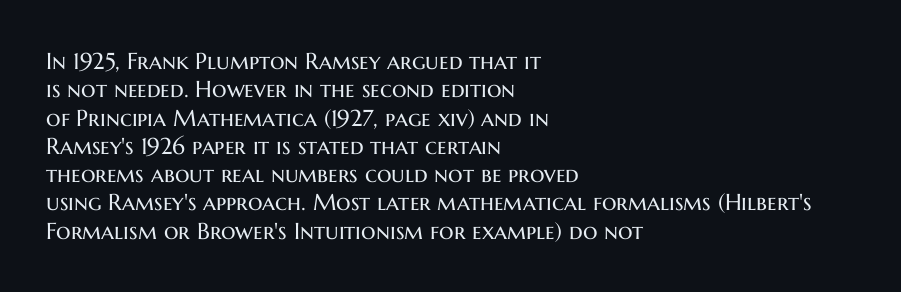
The image shows 23 px text type, upright; set left-aligned, line spacing 1.23x, normal letter spacing, not underlined.
